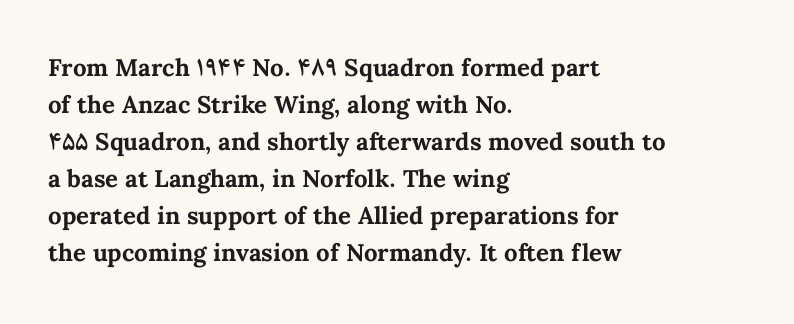
The image shows 24 px bold type, upright; set left-aligned, normal line spacing (1.54x), normal letter spacing, not underlined.
